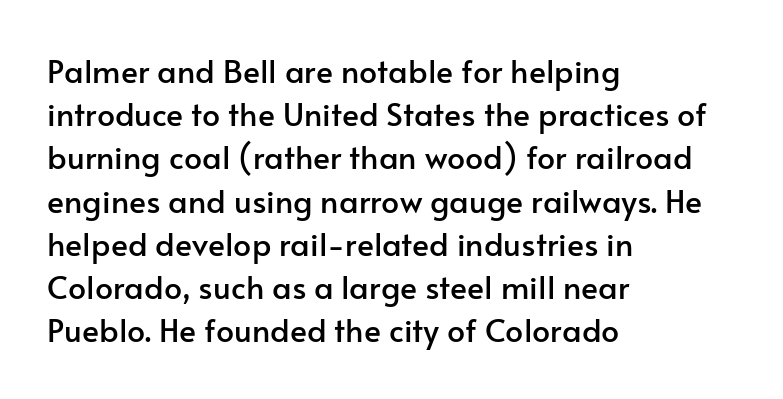
{"serif": "no", "italic": "no", "width": "normal", "stroke_contrast": "low", "x_height": "small", "monospaced": "no", "underline": "no", "align": "left", "line_spacing": "normal", "line_spacing_ratio": 1.35, "letter_spacing": "normal", "letter_spacing_em": 0.0, "glyph_px": 32}
